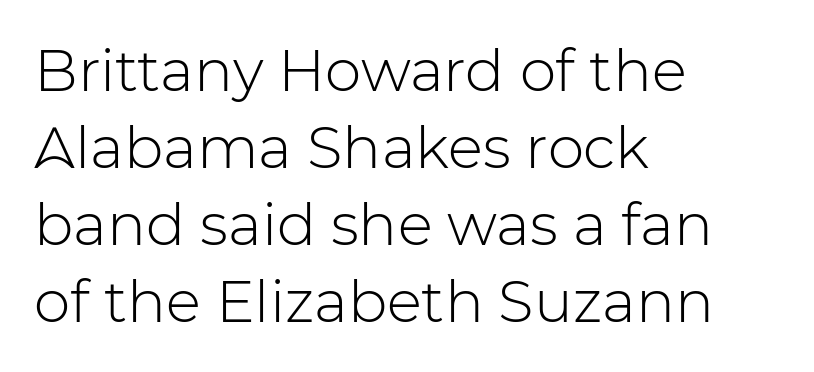
Q: Is the text bold? A: No.
Q: Is the text italic (slanted)? A: No, it is upright.
Q: Is the typeface a serif or a sans-serif typeface? A: Sans-serif.
Q: Is the text underlined? A: No.
Q: How is the paragraph aligned? A: Left-aligned.
Q: Is the spacing between letters normal or unusually wide? A: Normal.
Q: Is the spacing between lines tight, normal or loose? A: Normal.
Q: Width (condensed, normal, or wide)? A: Normal.
Q: Stroke contrast? A: Low.
Q: x-height? A: Medium.
Q: Monospaced? A: No.
